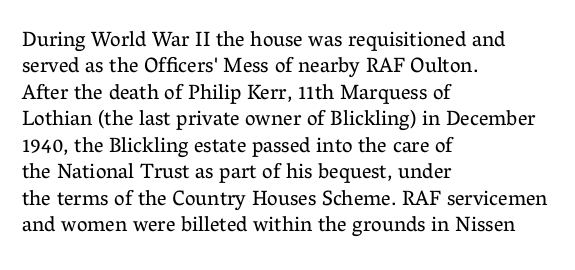
Q: Is the text bold? A: No.
Q: Is the text italic (slanted)? A: No, it is upright.
Q: Is the text underlined? A: No.
Q: How is the paragraph aligned? A: Left-aligned.
Q: Is the spacing between letters normal or unusually wide? A: Normal.
Q: Is the spacing between lines tight, normal or loose? A: Normal.
